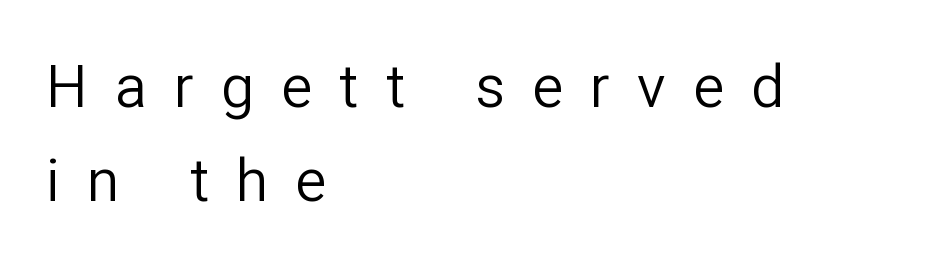
{"serif": "no", "italic": "no", "bold": "no", "weight": "regular", "width": "normal", "stroke_contrast": "low", "x_height": "medium", "monospaced": "no", "underline": "no", "align": "left", "line_spacing": "normal", "line_spacing_ratio": 1.6, "letter_spacing": "wide", "letter_spacing_em": 0.46, "glyph_px": 59}
